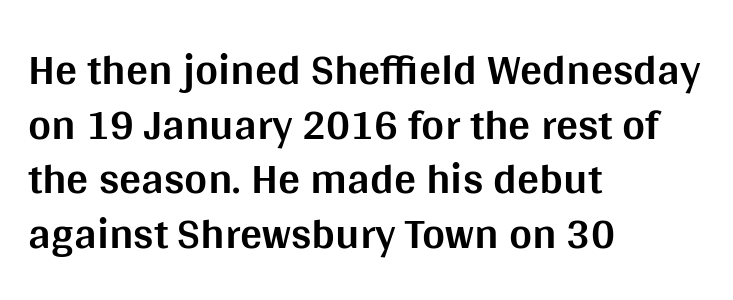
{"serif": "no", "italic": "no", "bold": "yes", "weight": "bold", "width": "normal", "stroke_contrast": "medium", "x_height": "large", "monospaced": "no", "underline": "no", "align": "left", "line_spacing_ratio": 1.24, "letter_spacing": "normal", "letter_spacing_em": 0.0, "glyph_px": 44}
